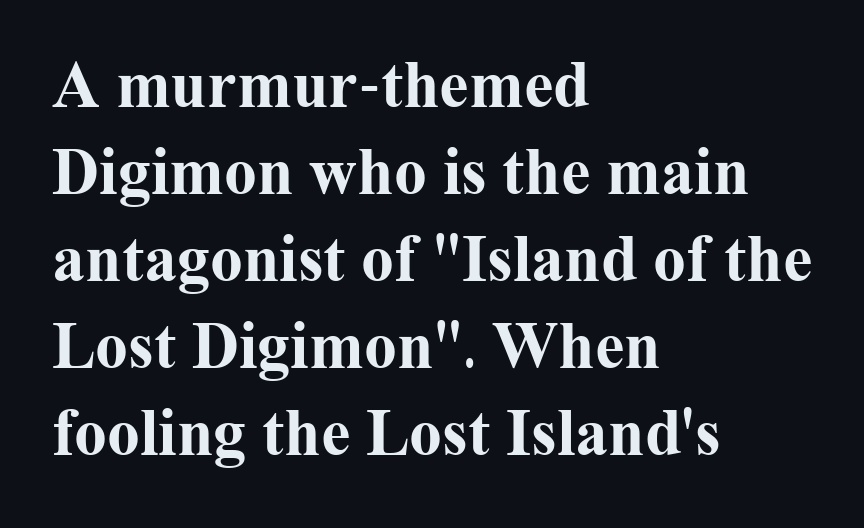
{"serif": "yes", "italic": "no", "bold": "yes", "weight": "bold", "width": "normal", "stroke_contrast": "medium", "x_height": "medium", "monospaced": "no", "underline": "no", "align": "left", "line_spacing": "normal", "line_spacing_ratio": 1.32, "letter_spacing": "normal", "letter_spacing_em": 0.0, "glyph_px": 66}
